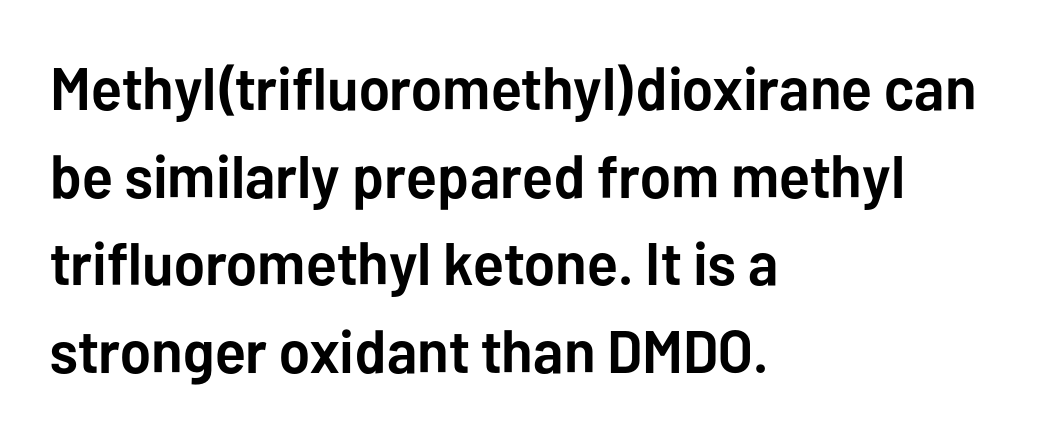
Notice how the passage keeps a crisp vertical edge on the left only. Letters rest on an invisible, unmarked baseline. How are the letters spaced? Ordinarily, with no added tracking. The sample has been set heavy, in full bold. Italic? Not at all — the glyphs are vertical.
